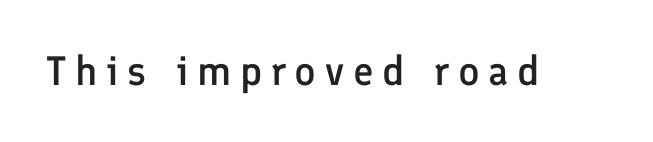
Q: Is the text bold? A: Semi-bold.
Q: Is the text italic (slanted)? A: No, it is upright.
Q: Is the typeface a serif or a sans-serif typeface? A: Sans-serif.
Q: Is the text underlined? A: No.
Q: Is the spacing between letters normal or unusually wide? A: Unusually wide.
Q: Width (condensed, normal, or wide)? A: Normal.
Q: Stroke contrast? A: Low.
Q: x-height? A: Medium.
Q: Monospaced? A: No.
